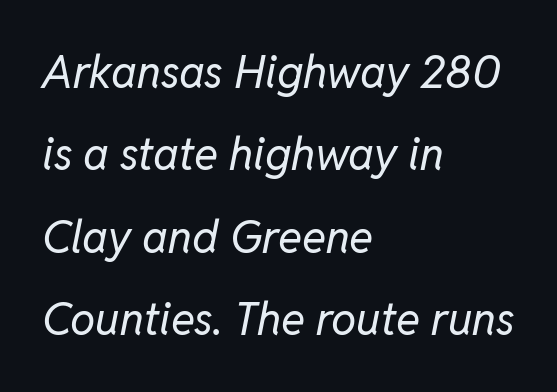
{"italic": "yes", "lean": "right", "slant_degrees": 11, "bold": "no", "weight": "regular", "width": "normal", "stroke_contrast": "low", "x_height": "medium", "monospaced": "no", "underline": "no", "align": "left", "line_spacing_ratio": 1.83, "letter_spacing": "normal", "letter_spacing_em": 0.0, "glyph_px": 45}
